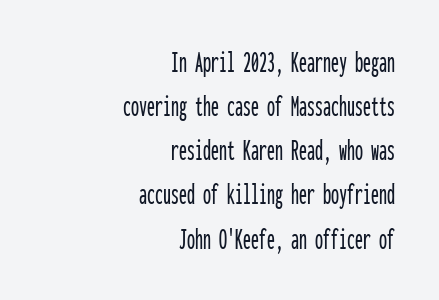
The image shows 32 px condensed sans-serif type, upright, monospaced; set right-aligned, normal line spacing (1.38x), normal letter spacing, not underlined; low stroke contrast and a medium x-height.
